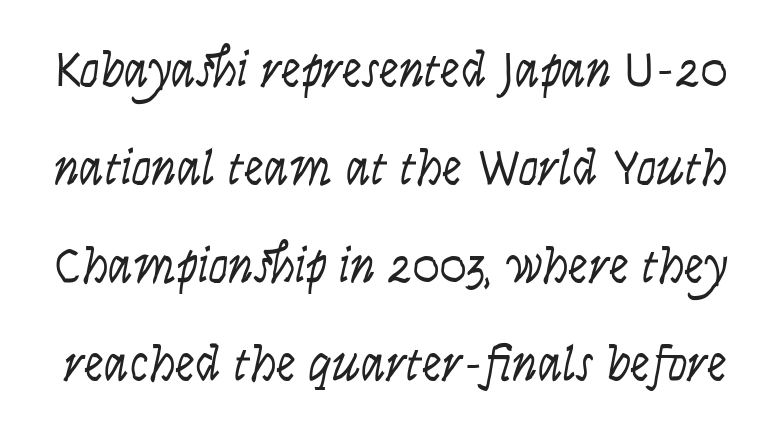
Q: Is the text bold? A: No.
Q: Is the text italic (slanted)? A: Yes.
Q: Is the typeface a serif or a sans-serif typeface? A: Sans-serif.
Q: Is the text underlined? A: No.
Q: Is the spacing between letters normal or unusually wide? A: Normal.
Q: Is the spacing between lines tight, normal or loose? A: Loose.
Q: Width (condensed, normal, or wide)? A: Condensed.
Q: Stroke contrast? A: Low.
Q: x-height? A: Large.
Q: Monospaced? A: No.
